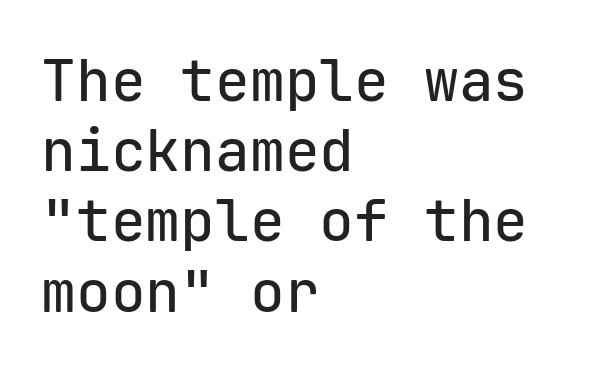
Q: Is the text italic (slanted)? A: No, it is upright.
Q: Is the typeface a serif or a sans-serif typeface? A: Sans-serif.
Q: Is the text underlined? A: No.
Q: How is the paragraph aligned? A: Left-aligned.
Q: Is the spacing between letters normal or unusually wide? A: Normal.
Q: Width (condensed, normal, or wide)? A: Normal.
Q: Stroke contrast? A: Low.
Q: x-height? A: Medium.
Q: Monospaced? A: Yes.
